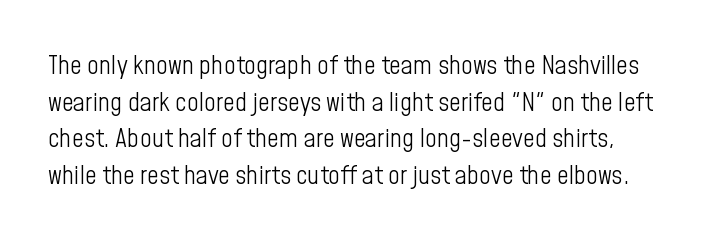
The image shows 26 px text type, upright; set normal line spacing (1.41x), normal letter spacing, not underlined.
